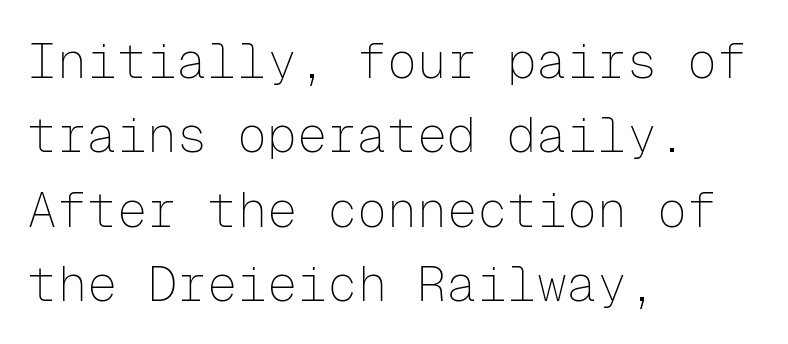
The image shows 50 px thin sans-serif type, upright, monospaced; set left-aligned, normal line spacing (1.49x), normal letter spacing, not underlined; low stroke contrast and a medium x-height.
